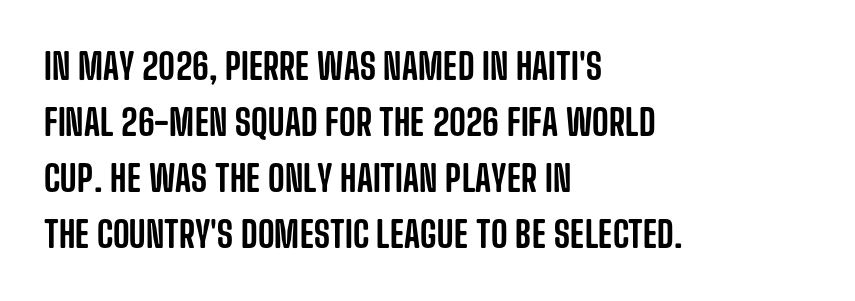
{"serif": "no", "italic": "no", "width": "condensed", "stroke_contrast": "low", "x_height": "large", "monospaced": "no", "underline": "no", "align": "left", "line_spacing": "normal", "line_spacing_ratio": 1.56, "letter_spacing": "normal", "letter_spacing_em": 0.0, "glyph_px": 36}
